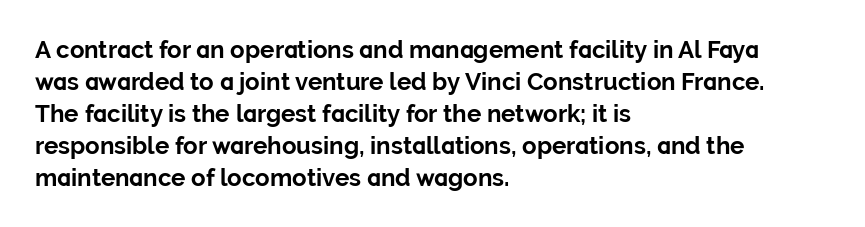
How are the letters spaced? Ordinarily, with no added tracking. Left-aligned paragraph, ragged on the right. The rows are spaced the way most documents space them. The glyphs are unaccompanied by any horizontal stroke below them. Weight check: bold — yes, fully. Ordinary non-slanted type is in use.
